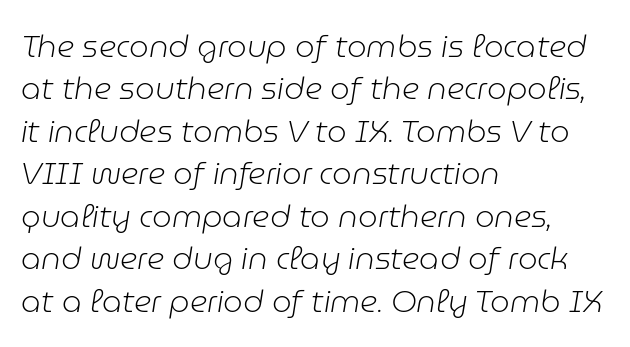
Q: Is the text bold? A: No.
Q: Is the text italic (slanted)? A: Yes, it leans right by about 9 degrees.
Q: Is the text underlined? A: No.
Q: How is the paragraph aligned? A: Left-aligned.
Q: Is the spacing between letters normal or unusually wide? A: Normal.
Q: Is the spacing between lines tight, normal or loose? A: Normal.
Q: Width (condensed, normal, or wide)? A: Normal.
Q: Stroke contrast? A: Low.
Q: x-height? A: Medium.
Q: Monospaced? A: No.
